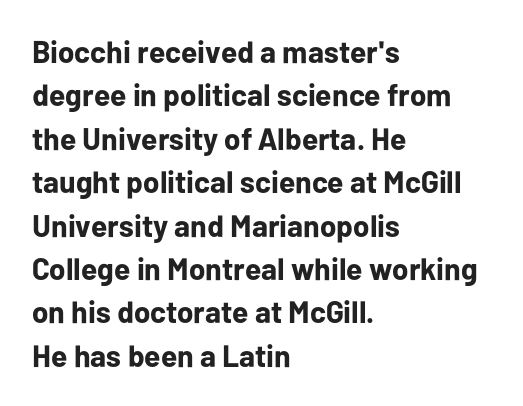
The image shows 31 px bold sans-serif type, upright; set left-aligned, normal line spacing (1.4x), normal letter spacing, not underlined; low stroke contrast and a medium x-height.
